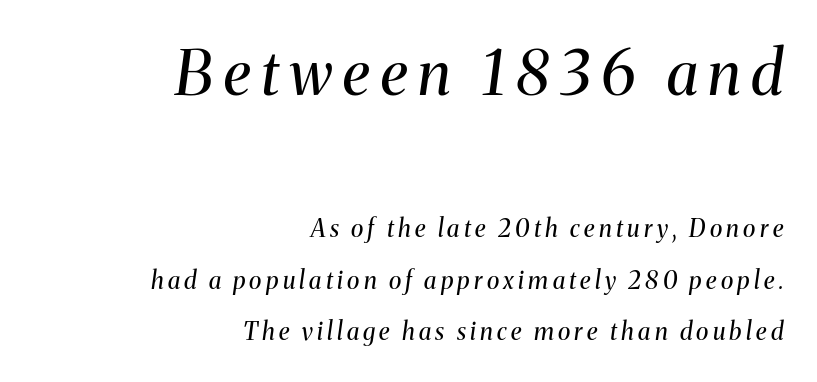
The image shows 61 px regular-weight serif type, italic (leaning right); set right-aligned, loose line spacing (2.14x), not underlined; the first (top) block is 2.54x larger; medium stroke contrast and a medium x-height.
